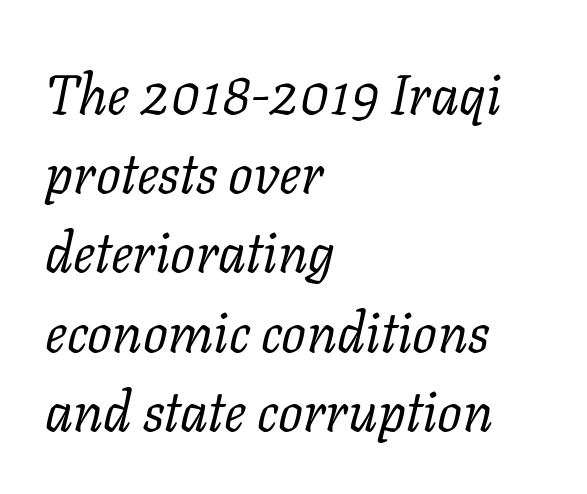
The rendering applies a slant to the glyphs. Plain, unruled lines of type. The paragraph shown leans on its left margin. Typographically, this falls in the serif category. Spacing verdict: proportional, widths tailored to each character.
